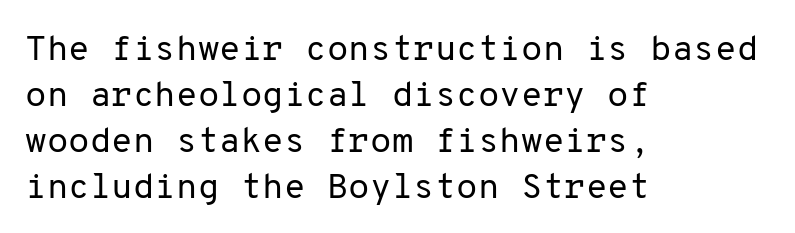
The image shows 35 px regular-weight sans-serif type, upright, monospaced; set left-aligned, normal line spacing (1.31x), normal letter spacing, not underlined; low stroke contrast and a medium x-height.
